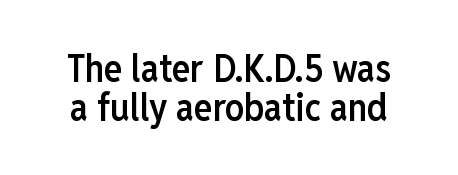
Vertical strokes here are truly vertical. In terms of weight, the rendering is demibold, just under bold. Here the designer chose a conventional face with non-uniform glyph widths. Does the leading feel generous? Not at all — it's pinched. There is no visible air inserted between adjacent glyphs.
